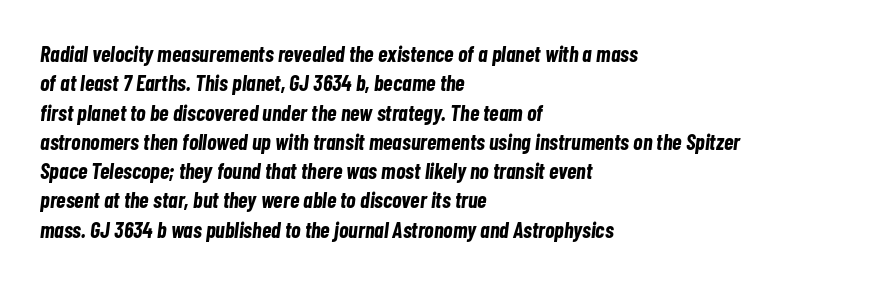
This block has exactly the height ordinary leading produces. The paragraph has a hard left edge and a soft right edge. No extra tracking has been applied to these lines. The axis of the letterforms is tilted away from vertical. The characters look thick and weighty, a clear bold.
